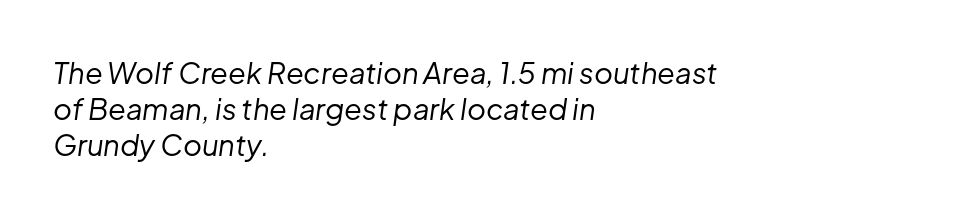
{"italic": "yes", "lean": "right", "slant_degrees": 8, "bold": "no", "weight": "regular", "width": "normal", "stroke_contrast": "low", "x_height": "medium", "monospaced": "no", "underline": "no", "align": "left", "line_spacing": "normal", "line_spacing_ratio": 1.25, "letter_spacing": "normal", "letter_spacing_em": 0.0, "glyph_px": 29}
